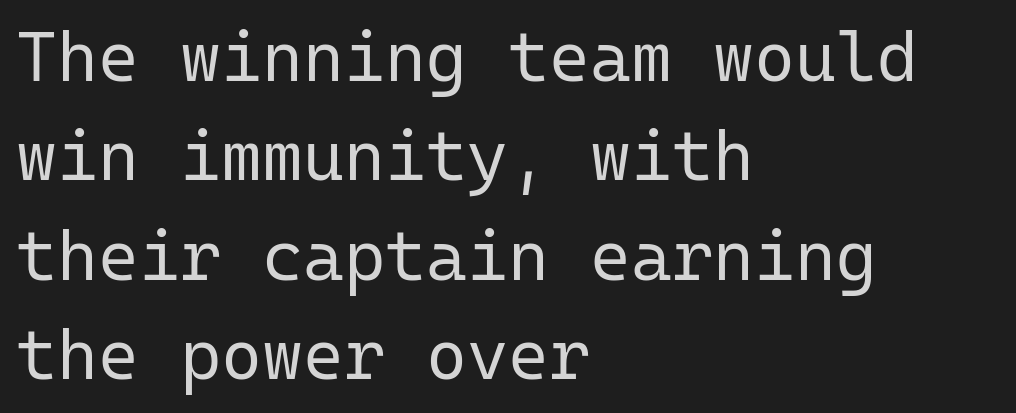
The image shows 70 px regular-weight sans-serif type, upright, monospaced; set left-aligned, normal line spacing (1.42x), normal letter spacing, not underlined; low stroke contrast and a medium x-height.
